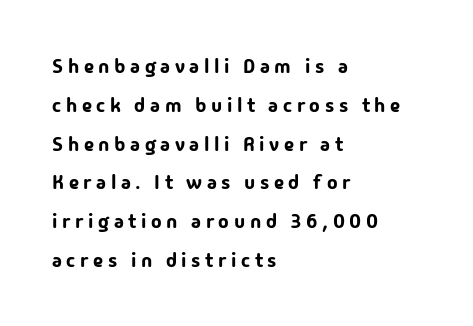
The image shows 20 px text type, upright; set left-aligned, loose line spacing (1.94x), unusually wide letter spacing (+0.23 em), not underlined.
